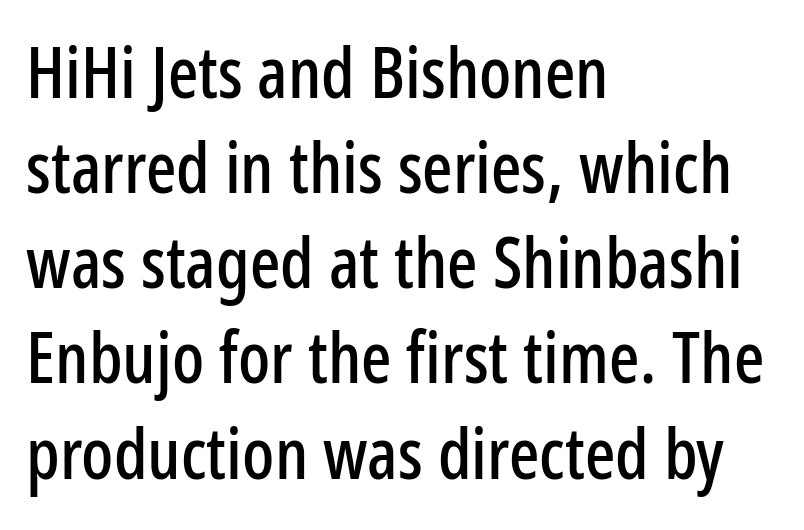
{"serif": "no", "italic": "no", "width": "condensed", "stroke_contrast": "low", "x_height": "medium", "monospaced": "no", "underline": "no", "align": "left", "line_spacing": "normal", "line_spacing_ratio": 1.34, "letter_spacing": "normal", "letter_spacing_em": 0.0, "glyph_px": 71}
